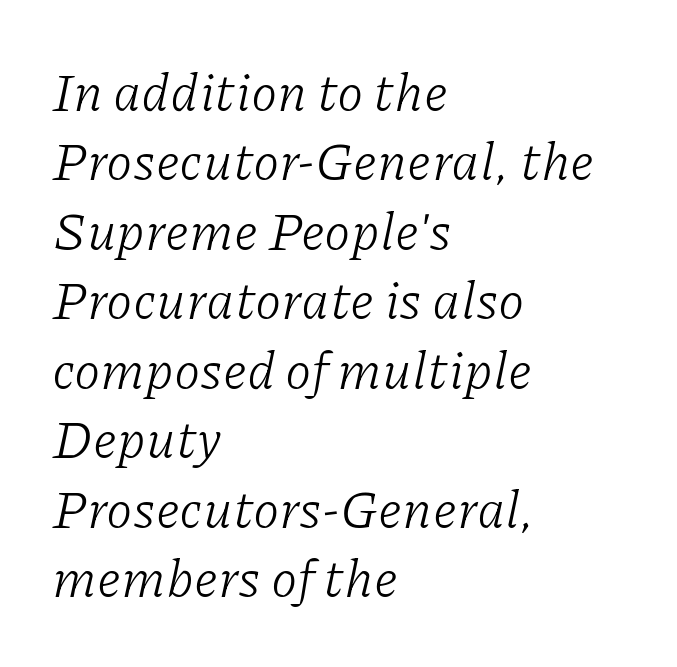
The image shows 53 px light serif type, italic (leaning right); set left-aligned, normal line spacing (1.31x), normal letter spacing, not underlined; low stroke contrast and a medium x-height.
